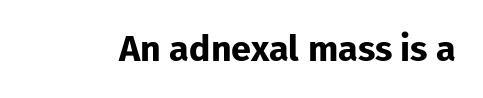
Q: Is the text bold? A: Yes.
Q: Is the text italic (slanted)? A: No, it is upright.
Q: Is the typeface a serif or a sans-serif typeface? A: Sans-serif.
Q: Is the text underlined? A: No.
Q: Is the spacing between letters normal or unusually wide? A: Normal.
Q: Width (condensed, normal, or wide)? A: Normal.
Q: Stroke contrast? A: Low.
Q: x-height? A: Medium.
Q: Monospaced? A: No.
